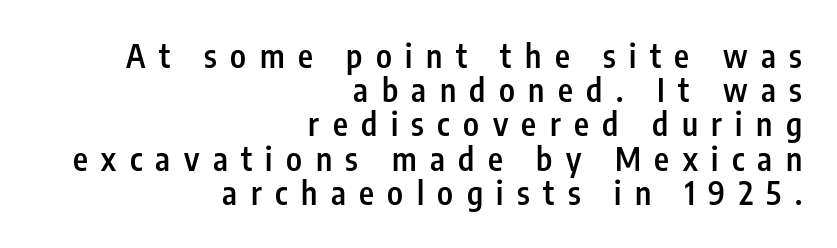
{"serif": "no", "italic": "no", "bold": "semi", "weight": "semibold", "width": "condensed", "stroke_contrast": "low", "x_height": "medium", "monospaced": "no", "underline": "no", "align": "right", "line_spacing": "tight", "line_spacing_ratio": 1.07, "letter_spacing": "wide", "letter_spacing_em": 0.42, "glyph_px": 32}
